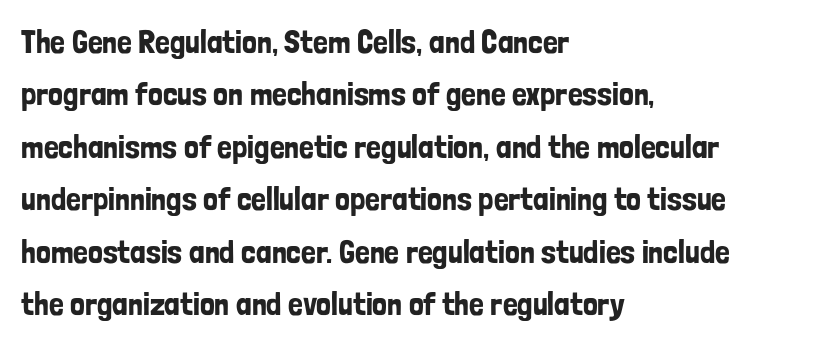
The rendering anchors every line to the left-hand side. The letters stand straight up with perfectly vertical stems. Rows of type keep a routine distance in the vertical direction. Glance below the letters and you will spot only blank space. A typesetter would label this face a sans.
